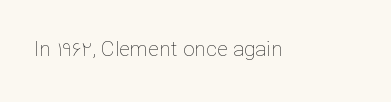
The passage shown is not underscored anywhere. The font's upright variant was chosen for this text. Stems here are at most as thick as an everyday book face. Observe the ordinary spacing: letters are neighbours, not strangers.
